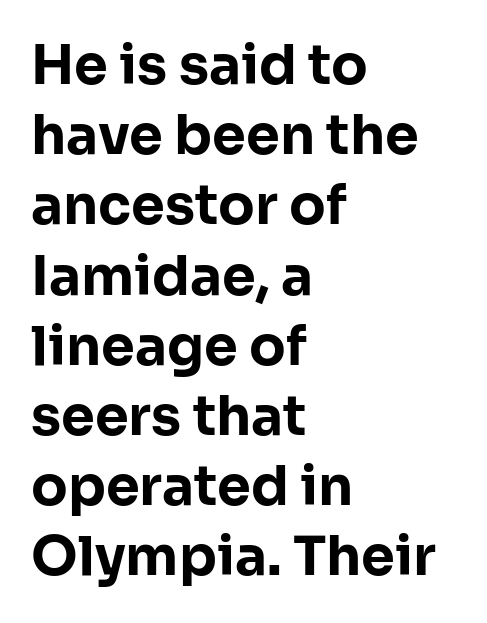
Q: Is the text bold? A: Yes.
Q: Is the text italic (slanted)? A: No, it is upright.
Q: Is the typeface a serif or a sans-serif typeface? A: Sans-serif.
Q: Is the text underlined? A: No.
Q: How is the paragraph aligned? A: Left-aligned.
Q: Is the spacing between letters normal or unusually wide? A: Normal.
Q: Is the spacing between lines tight, normal or loose? A: Normal.
Q: Width (condensed, normal, or wide)? A: Normal.
Q: Stroke contrast? A: Low.
Q: x-height? A: Medium.
Q: Monospaced? A: No.
